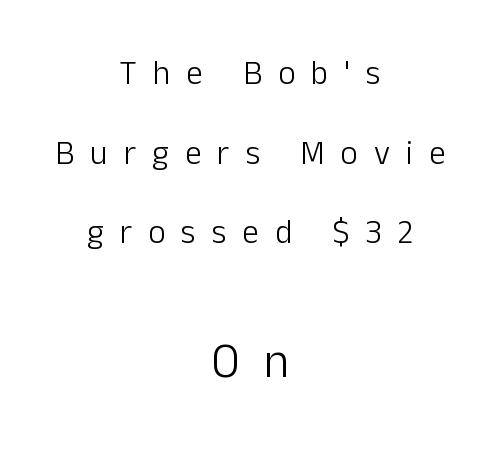
Q: Is the text bold? A: No.
Q: Is the text italic (slanted)? A: No, it is upright.
Q: Is the typeface a serif or a sans-serif typeface? A: Sans-serif.
Q: Is the text underlined? A: No.
Q: How is the paragraph aligned? A: Centered.
Q: Is the spacing between letters normal or unusually wide? A: Unusually wide.
Q: Is the spacing between lines tight, normal or loose? A: Loose.
Q: Which block of text is set in a larger size, the first (top) or the second (bottom)? A: The second (bottom) one.
Q: Width (condensed, normal, or wide)? A: Normal.
Q: Stroke contrast? A: Low.
Q: x-height? A: Medium.
Q: Monospaced? A: No.
